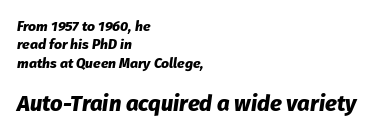
Q: Is the text bold? A: Yes.
Q: Is the text italic (slanted)? A: Yes, it leans right by about 8 degrees.
Q: Is the text underlined? A: No.
Q: How is the paragraph aligned? A: Left-aligned.
Q: Is the spacing between letters normal or unusually wide? A: Normal.
Q: Is the spacing between lines tight, normal or loose? A: Normal.
Q: Which block of text is set in a larger size, the first (top) or the second (bottom)? A: The second (bottom) one.
